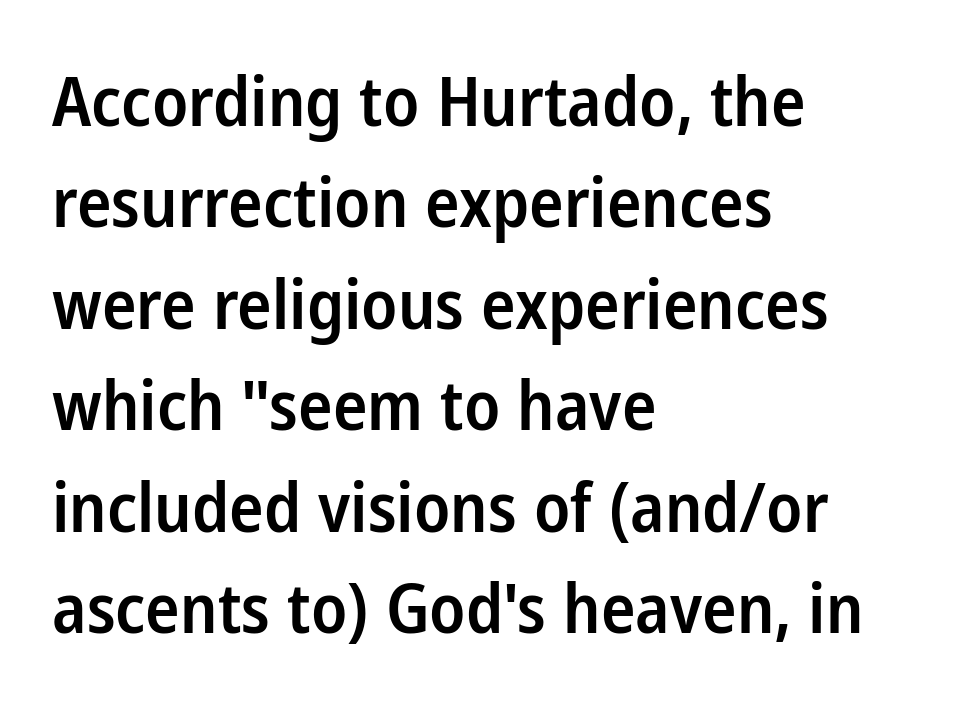
{"serif": "no", "italic": "no", "bold": "semi", "weight": "semibold", "width": "condensed", "stroke_contrast": "low", "x_height": "medium", "monospaced": "no", "underline": "no", "align": "left", "line_spacing": "normal", "line_spacing_ratio": 1.47, "letter_spacing": "normal", "letter_spacing_em": 0.0, "glyph_px": 69}
